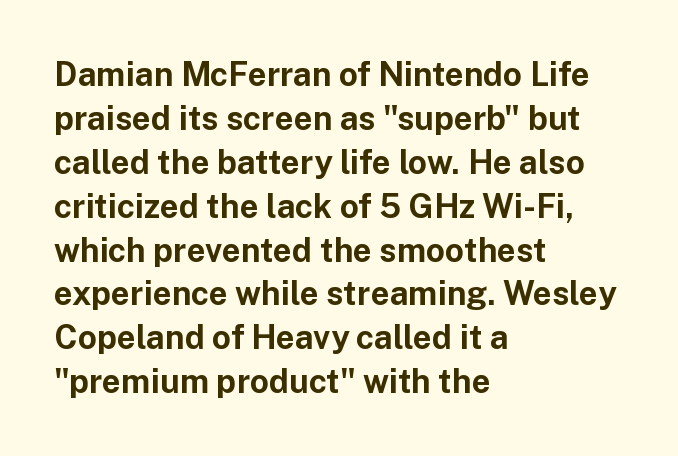
The image shows 33 px bold sans-serif type, upright; set left-aligned, normal line spacing (1.33x), normal letter spacing, not underlined; low stroke contrast and a medium x-height.
